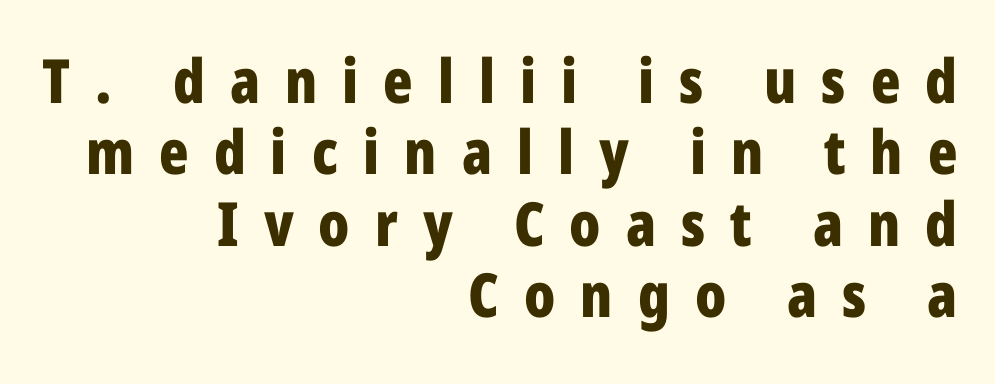
Caption: bold face, heavy strokes. The passage shown is typed in a proportional face where columns would drift. The face used here is rendered with a markedly widened letterfit. Descenders are the only things crossing below the line. You can tell from the bare stems that sans-serif type was used.
